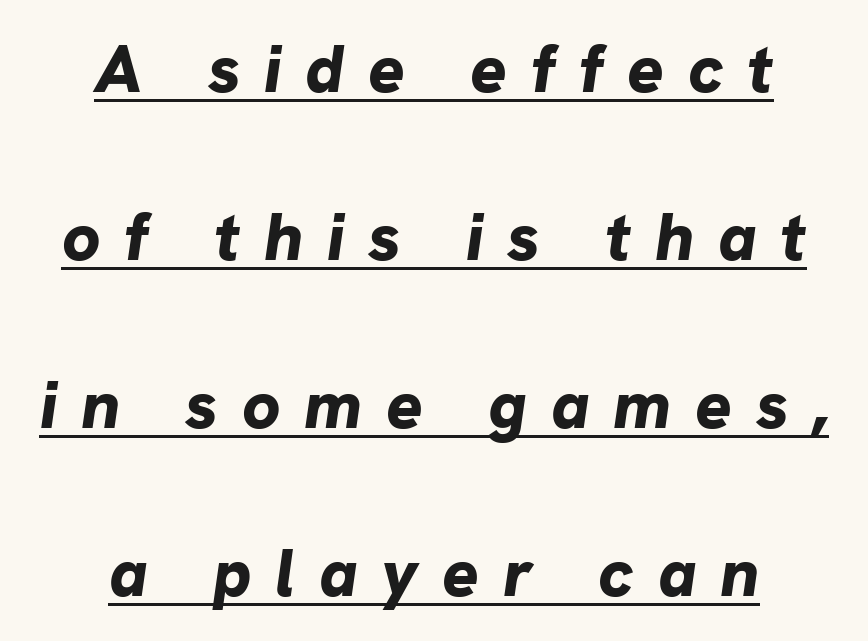
{"italic": "yes", "lean": "right", "slant_degrees": 8, "bold": "yes", "weight": "bold", "width": "normal", "stroke_contrast": "low", "x_height": "medium", "monospaced": "no", "underline": "yes", "align": "center", "line_spacing": "loose", "line_spacing_ratio": 2.47, "letter_spacing": "wide", "letter_spacing_em": 0.35, "glyph_px": 68}
